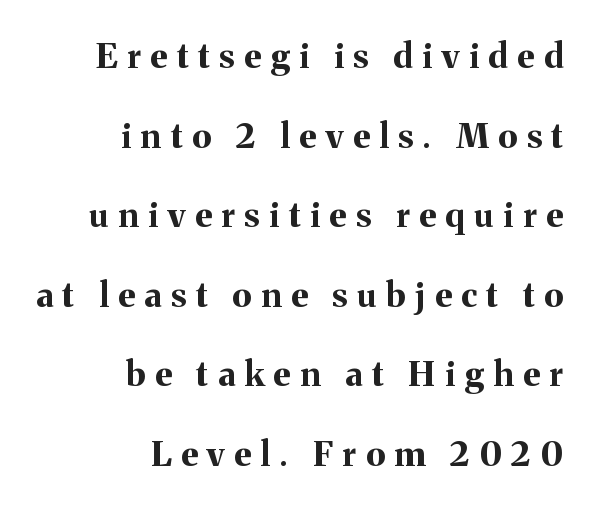
Serif or sans? Serif — the stroke terminals have little feet. In terms of weight, the rendering is a true, heavy bold. A flush-right, rag-left setting is used for this passage. Successive baselines arrive slowly, with a big drop between each.
